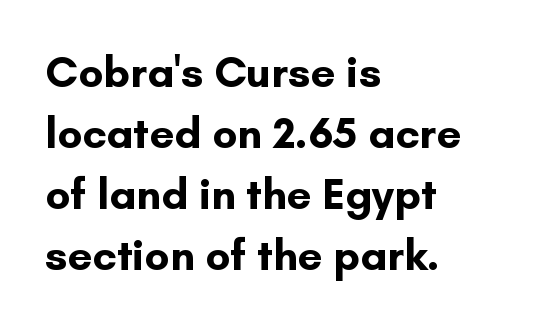
{"serif": "no", "italic": "no", "bold": "yes", "weight": "bold", "width": "normal", "stroke_contrast": "low", "x_height": "small", "monospaced": "no", "underline": "no", "align": "left", "line_spacing": "normal", "line_spacing_ratio": 1.39, "letter_spacing": "normal", "letter_spacing_em": 0.0, "glyph_px": 44}
